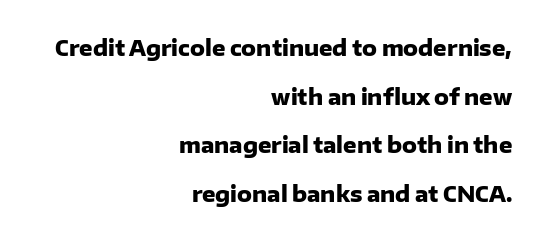
The letterforms sit shoulder to shoulder at normal distance. Has an underline been added? It has not. Every row of glyphs terminates at an identical x-position on the right. The space between consecutive lines is lavish. Posture: upright roman.
